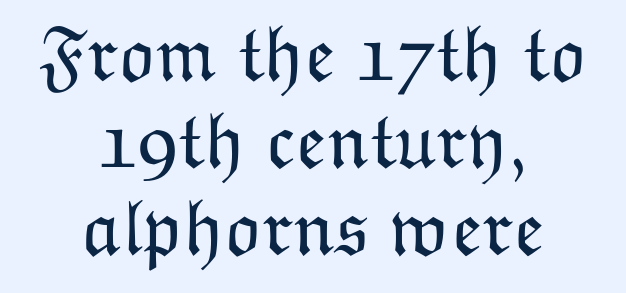
The image shows 79 px light type, upright; set centered, tight line spacing (1.1x), normal letter spacing, not underlined; low stroke contrast and a medium x-height.
